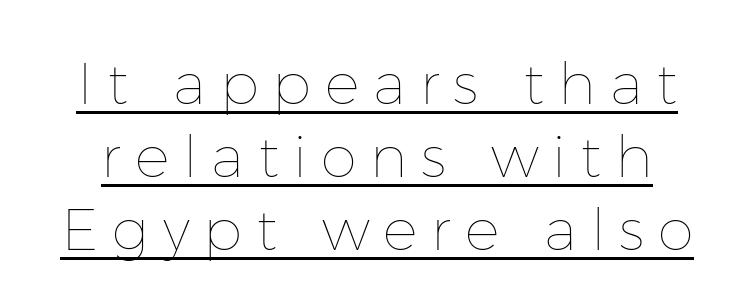
Q: Is the text bold? A: No.
Q: Is the text italic (slanted)? A: No, it is upright.
Q: Is the text underlined? A: Yes.
Q: Is the spacing between letters normal or unusually wide? A: Unusually wide.
Q: Is the spacing between lines tight, normal or loose? A: Normal.
Q: Width (condensed, normal, or wide)? A: Normal.
Q: Stroke contrast? A: Low.
Q: x-height? A: Medium.
Q: Monospaced? A: No.
